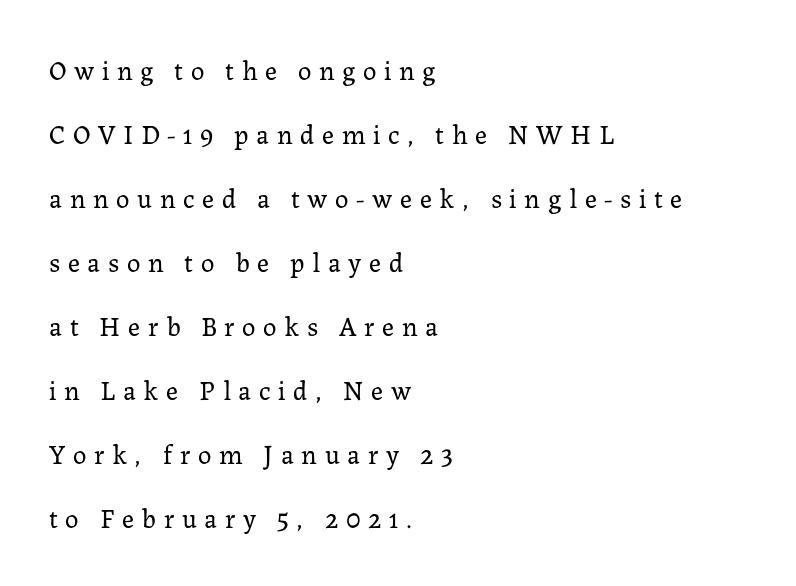
The image shows 27 px text type, upright; set left-aligned, loose line spacing (2.37x), unusually wide letter spacing (+0.28 em), not underlined.
